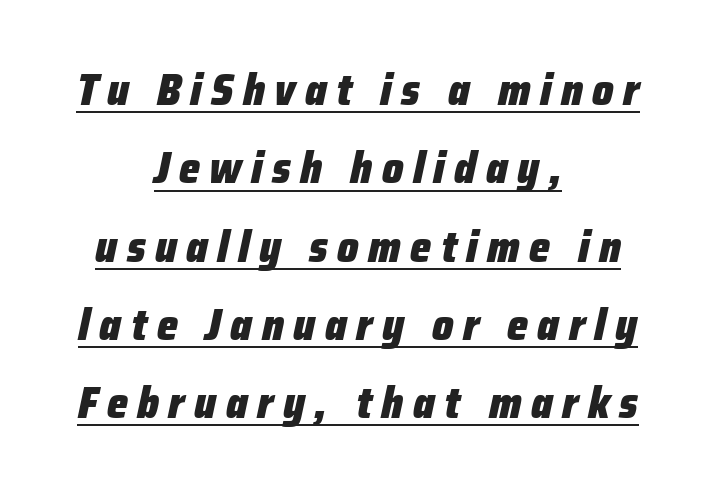
The image shows 45 px heavy, condensed type, italic (leaning right); set centered, line spacing 1.74x, unusually wide letter spacing (+0.21 em), underlined; low stroke contrast and a medium x-height.
